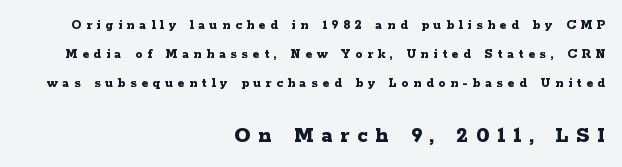
Q: Is the text bold? A: Yes.
Q: Is the text italic (slanted)? A: No, it is upright.
Q: Is the text underlined? A: No.
Q: How is the paragraph aligned? A: Right-aligned.
Q: Is the spacing between letters normal or unusually wide? A: Unusually wide.
Q: Is the spacing between lines tight, normal or loose? A: Loose.
Q: Which block of text is set in a larger size, the first (top) or the second (bottom)? A: The second (bottom) one.
